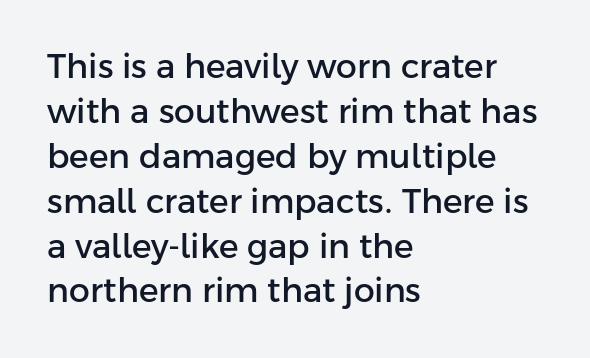
Q: Is the text italic (slanted)? A: No, it is upright.
Q: Is the typeface a serif or a sans-serif typeface? A: Sans-serif.
Q: Is the text underlined? A: No.
Q: How is the paragraph aligned? A: Left-aligned.
Q: Is the spacing between letters normal or unusually wide? A: Normal.
Q: Is the spacing between lines tight, normal or loose? A: Normal.
Q: Width (condensed, normal, or wide)? A: Normal.
Q: Stroke contrast? A: Low.
Q: x-height? A: Medium.
Q: Monospaced? A: No.
